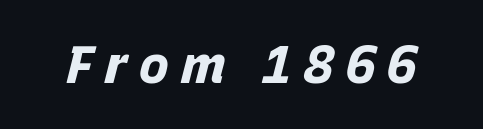
{"italic": "yes", "lean": "right", "slant_degrees": 15, "bold": "yes", "weight": "bold", "width": "normal", "stroke_contrast": "low", "x_height": "large", "monospaced": "no", "underline": "no", "glyph_px": 53}
